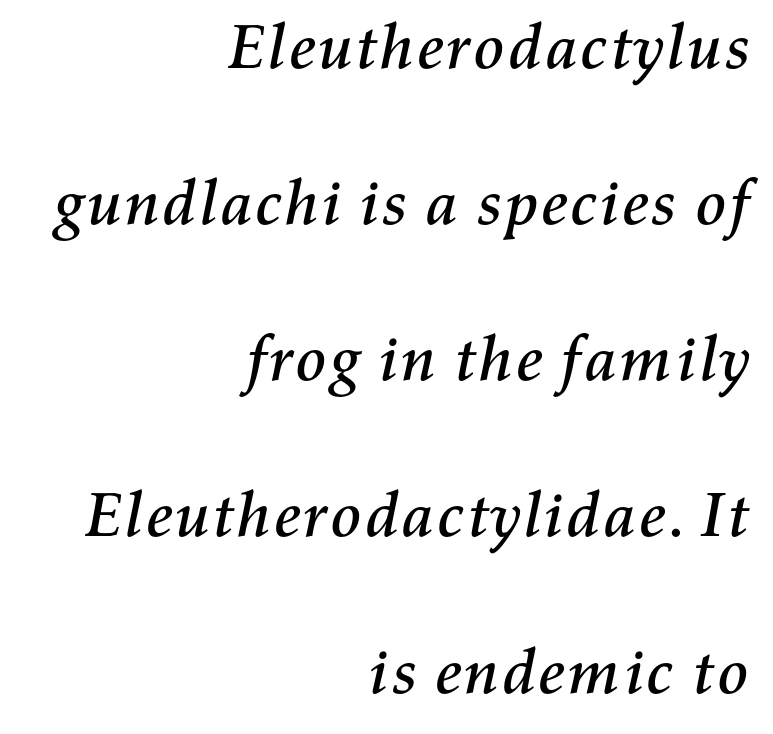
The image shows 64 px text type, italic (leaning right); set right-aligned, loose line spacing (2.44x), normal letter spacing, not underlined; medium stroke contrast and a medium x-height.
